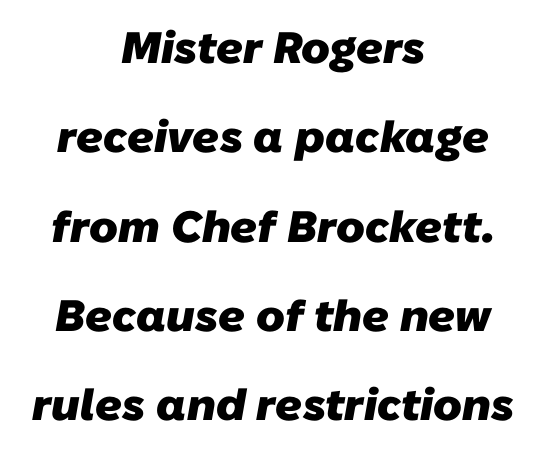
Q: Is the text bold? A: Yes.
Q: Is the typeface a serif or a sans-serif typeface? A: Sans-serif.
Q: Is the text underlined? A: No.
Q: How is the paragraph aligned? A: Centered.
Q: Is the spacing between letters normal or unusually wide? A: Normal.
Q: Is the spacing between lines tight, normal or loose? A: Loose.
Q: Width (condensed, normal, or wide)? A: Normal.
Q: Stroke contrast? A: Low.
Q: x-height? A: Medium.
Q: Monospaced? A: No.
